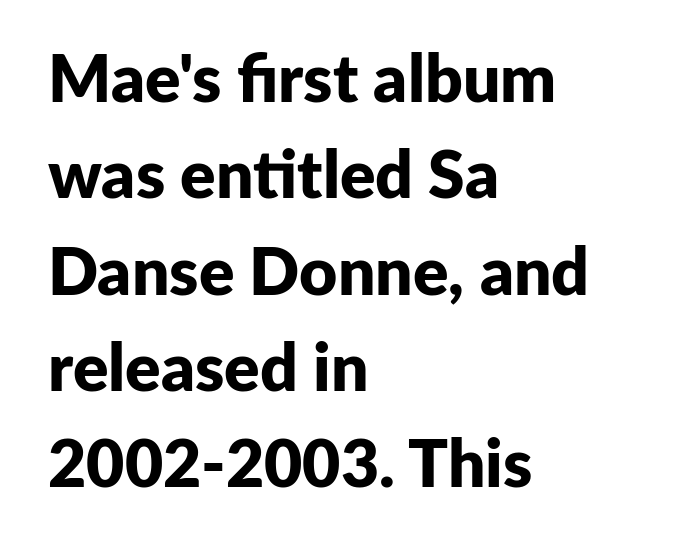
{"serif": "no", "italic": "no", "bold": "yes", "weight": "bold", "width": "normal", "stroke_contrast": "low", "x_height": "medium", "monospaced": "no", "underline": "no", "align": "left", "line_spacing": "normal", "line_spacing_ratio": 1.46, "letter_spacing": "normal", "letter_spacing_em": 0.0, "glyph_px": 66}
